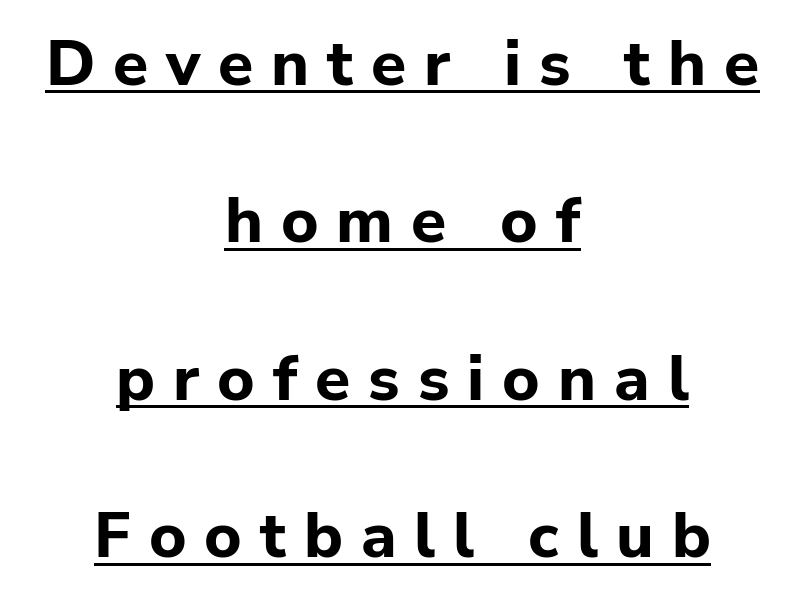
{"serif": "no", "italic": "no", "bold": "yes", "weight": "bold", "width": "normal", "stroke_contrast": "low", "x_height": "medium", "monospaced": "no", "underline": "yes", "align": "center", "line_spacing": "loose", "line_spacing_ratio": 2.46, "letter_spacing": "wide", "letter_spacing_em": 0.28, "glyph_px": 64}
